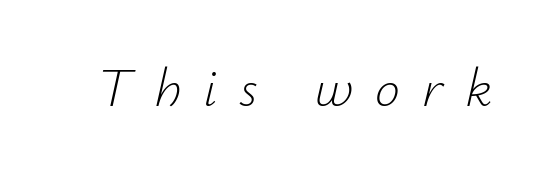
Letters rest on an invisible, unmarked baseline. Is the stroke heavy? The answer is a plain regular-or-lighter. Proportional: the letters do not fall into vertical columns. The font's italic variant was chosen for this text.
